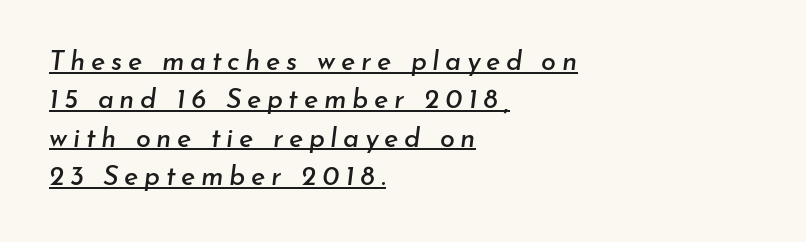
Q: Is the text italic (slanted)? A: Yes, it leans right by about 7 degrees.
Q: Is the text underlined? A: Yes.
Q: How is the paragraph aligned? A: Left-aligned.
Q: Is the spacing between letters normal or unusually wide? A: Unusually wide.
Q: Is the spacing between lines tight, normal or loose? A: Normal.
